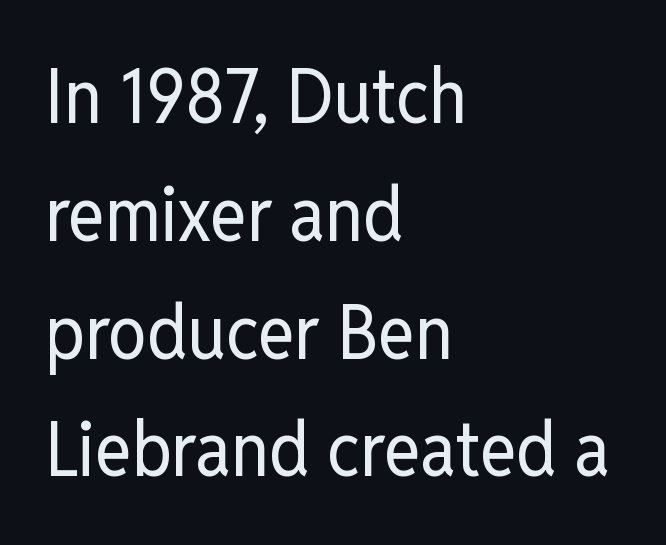
Q: Is the text bold? A: No.
Q: Is the text italic (slanted)? A: No, it is upright.
Q: Is the typeface a serif or a sans-serif typeface? A: Sans-serif.
Q: Is the text underlined? A: No.
Q: How is the paragraph aligned? A: Left-aligned.
Q: Is the spacing between letters normal or unusually wide? A: Normal.
Q: Is the spacing between lines tight, normal or loose? A: Normal.
Q: Width (condensed, normal, or wide)? A: Condensed.
Q: Stroke contrast? A: Low.
Q: x-height? A: Medium.
Q: Monospaced? A: No.
